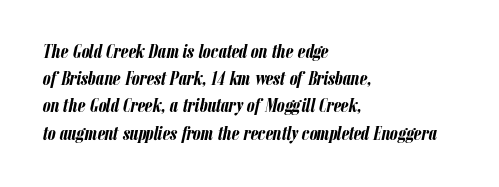
Q: Is the text bold? A: Yes.
Q: Is the text italic (slanted)? A: Yes, it leans right by about 12 degrees.
Q: Is the text underlined? A: No.
Q: How is the paragraph aligned? A: Left-aligned.
Q: Is the spacing between letters normal or unusually wide? A: Normal.
Q: Is the spacing between lines tight, normal or loose? A: Normal.
